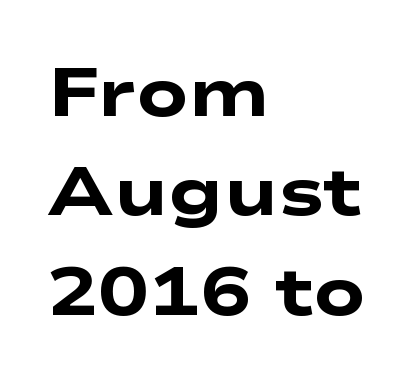
{"serif": "no", "bold": "yes", "weight": "heavy", "width": "wide", "stroke_contrast": "low", "x_height": "medium", "monospaced": "no", "underline": "no", "align": "left", "line_spacing": "normal", "line_spacing_ratio": 1.46, "letter_spacing": "normal", "letter_spacing_em": 0.0, "glyph_px": 68}
